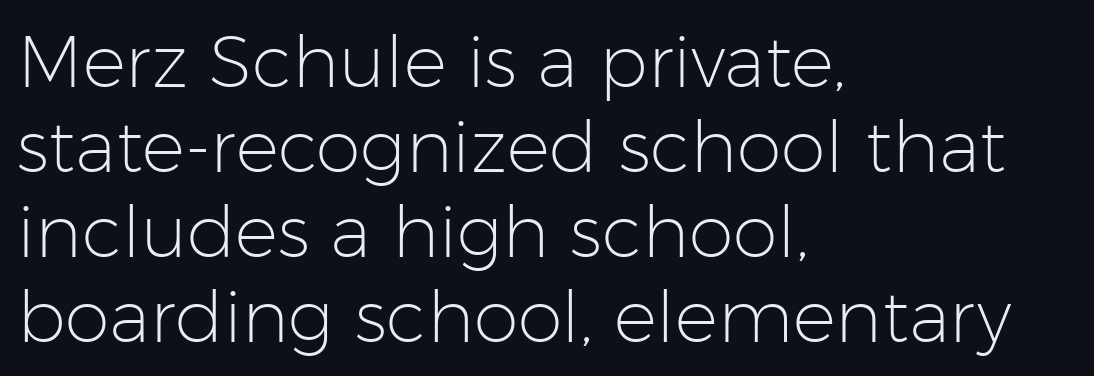
You could not count columns in this text — the font is proportionally spaced. The face used here is a sans, in the tradition of grotesques and geometrics. Check under the words: just untouched page. Does the lettering tilt? It doesn't — this is upright. Between one letter and the next there's only the usual sliver of space.
